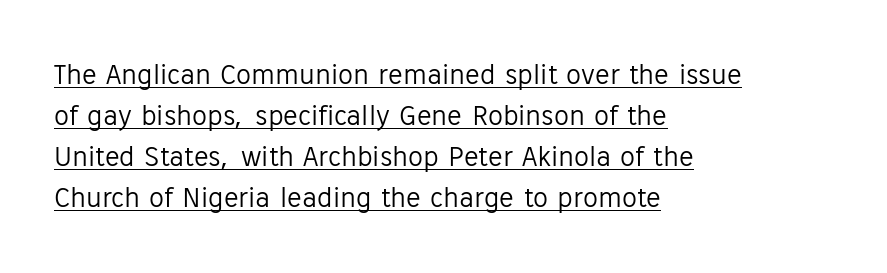
The image shows 30 px light sans-serif type, upright; set left-aligned, normal line spacing (1.37x), normal letter spacing, underlined; low stroke contrast and a medium x-height.
